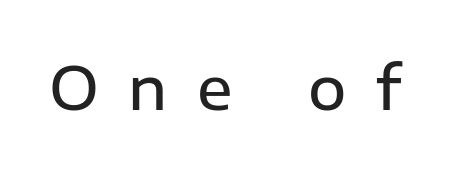
Spacing verdict: proportional, widths tailored to each character. The font is running at a semibold setting, under full bold. The horizontal fit of the characters is loose and conspicuously gappy. Serifs: no, the terminals of the letterforms are clean.
